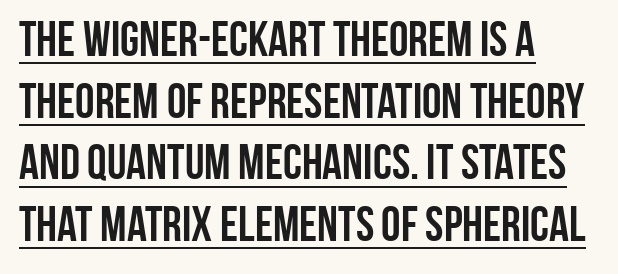
Q: Is the text bold? A: Yes.
Q: Is the text italic (slanted)? A: No, it is upright.
Q: Is the typeface a serif or a sans-serif typeface? A: Sans-serif.
Q: Is the text underlined? A: Yes.
Q: How is the paragraph aligned? A: Left-aligned.
Q: Is the spacing between letters normal or unusually wide? A: Normal.
Q: Is the spacing between lines tight, normal or loose? A: Normal.
Q: Width (condensed, normal, or wide)? A: Condensed.
Q: Stroke contrast? A: Low.
Q: x-height? A: Large.
Q: Monospaced? A: No.
